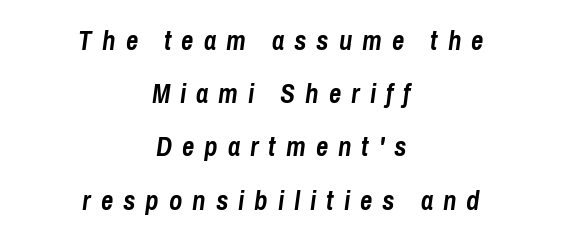
Q: Is the text bold? A: Yes.
Q: Is the text italic (slanted)? A: Yes, it leans right by about 8 degrees.
Q: Is the text underlined? A: No.
Q: How is the paragraph aligned? A: Centered.
Q: Is the spacing between letters normal or unusually wide? A: Unusually wide.
Q: Is the spacing between lines tight, normal or loose? A: Loose.
